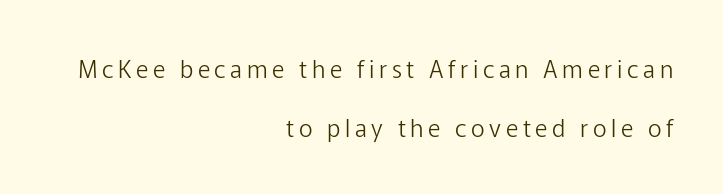
Vertical strokes here are truly vertical. Rule under the text: the space is simply empty. In terms of leading, this rendering errs on the spacious side. Caption: face not bold, strokes unweighted. The text block is weighted toward the right margin, trailing off unevenly leftward.
